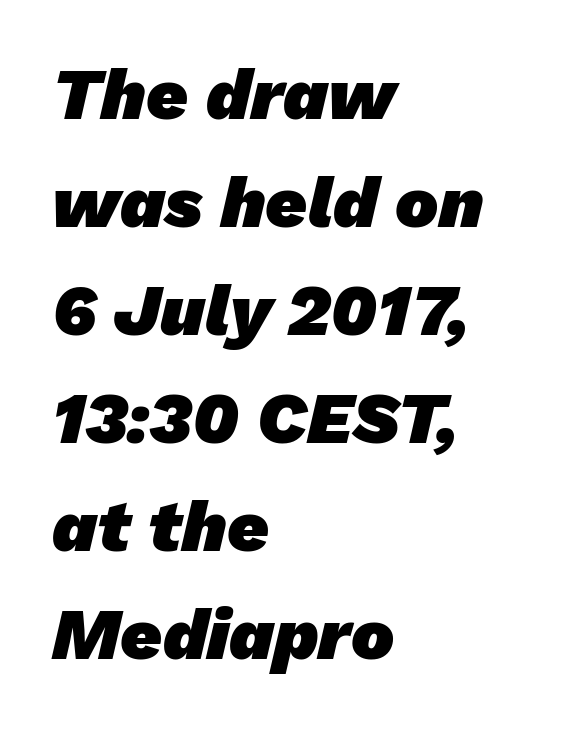
Glance below the letters and you will spot only blank space. The letters are bold, with thick, heavy strokes. Type style note: lacks serifs. Think of a printed novel: that variable character pitch is what you see here. The space between consecutive lines is moderate. Visually the block forms a straight wall on the left and a jagged coastline on the right.
